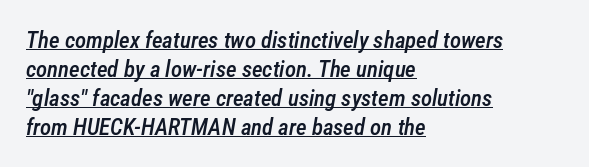
Q: Is the text bold? A: Semi-bold.
Q: Is the text italic (slanted)? A: Yes, it leans right by about 12 degrees.
Q: Is the text underlined? A: Yes.
Q: How is the paragraph aligned? A: Left-aligned.
Q: Is the spacing between letters normal or unusually wide? A: Normal.
Q: Is the spacing between lines tight, normal or loose? A: Normal.
